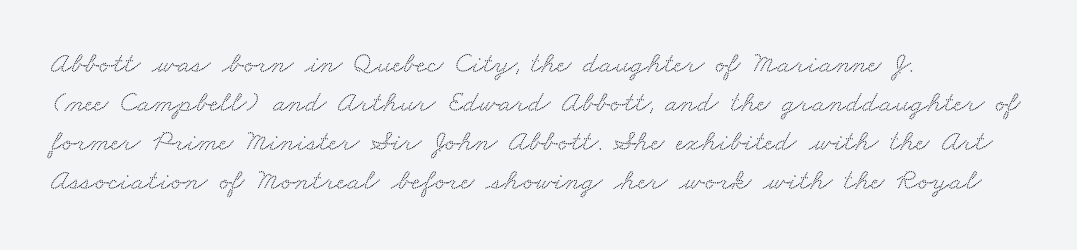
The image shows 30 px wide serif type; set left-aligned, normal line spacing (1.3x), normal letter spacing, not underlined; medium stroke contrast and a small x-height.
